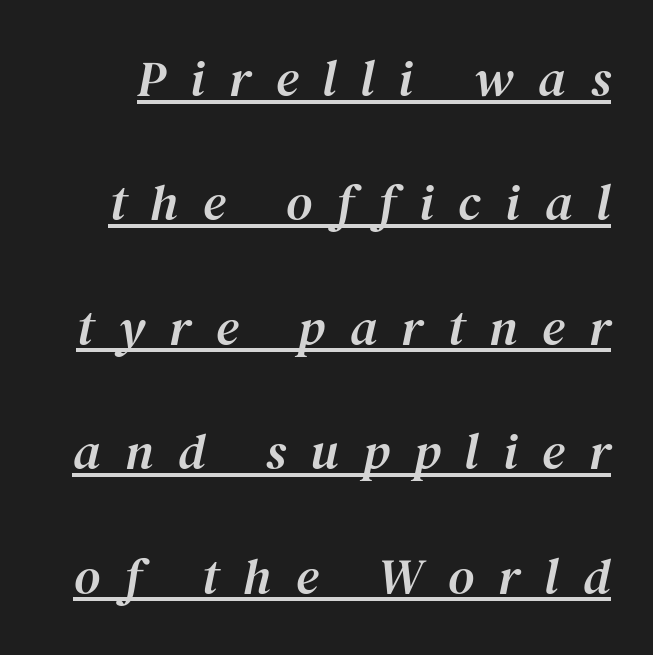
Q: Is the text italic (slanted)? A: Yes, it leans right by about 12 degrees.
Q: Is the typeface a serif or a sans-serif typeface? A: Serif.
Q: Is the text underlined? A: Yes.
Q: Is the spacing between letters normal or unusually wide? A: Unusually wide.
Q: Is the spacing between lines tight, normal or loose? A: Loose.
Q: Width (condensed, normal, or wide)? A: Normal.
Q: Stroke contrast? A: Medium.
Q: x-height? A: Medium.
Q: Monospaced? A: No.
